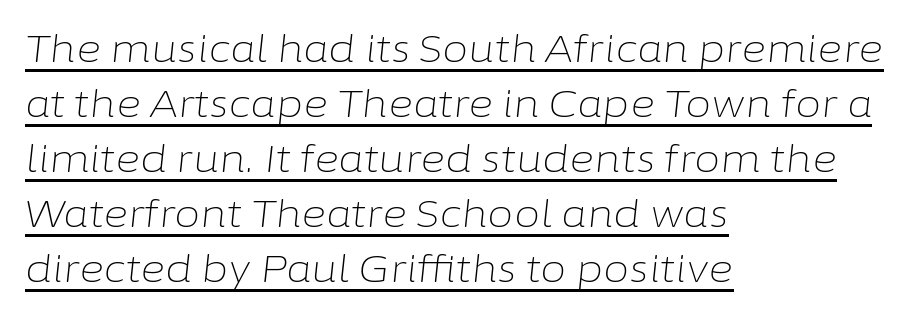
{"italic": "yes", "lean": "right", "slant_degrees": 6, "bold": "no", "weight": "light", "width": "normal", "stroke_contrast": "low", "x_height": "medium", "monospaced": "no", "underline": "yes", "align": "left", "line_spacing": "normal", "line_spacing_ratio": 1.45, "letter_spacing": "normal", "letter_spacing_em": 0.0, "glyph_px": 38}
